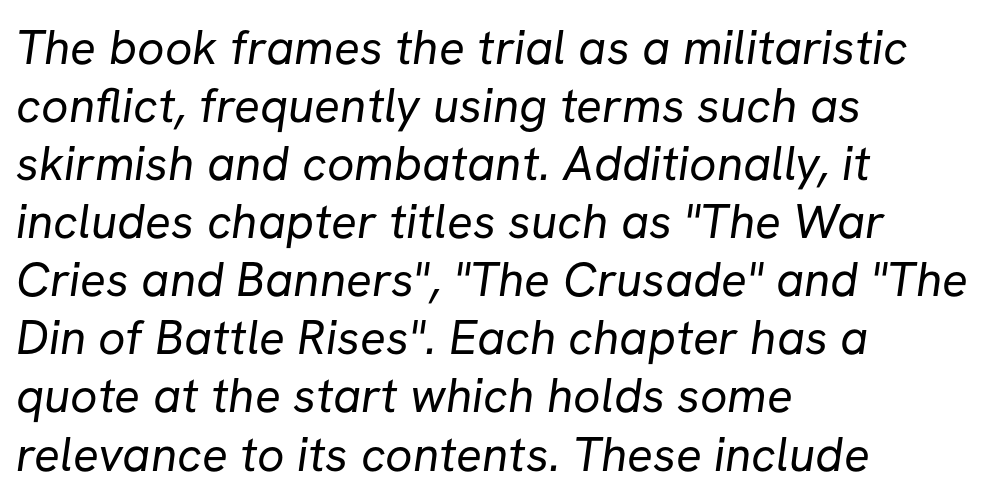
{"serif": "no", "bold": "no", "weight": "regular", "width": "normal", "stroke_contrast": "low", "x_height": "medium", "monospaced": "no", "underline": "no", "align": "left", "line_spacing_ratio": 1.21, "letter_spacing": "normal", "letter_spacing_em": 0.0, "glyph_px": 48}
